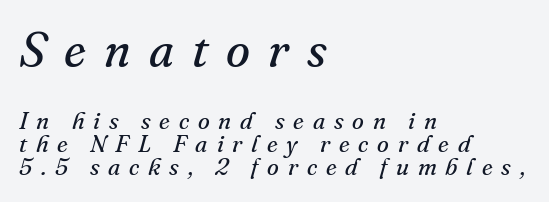
This reads as an unemphasized weight, regular at the heaviest. This sample uses expanded letter spacing, leaving extra air between glyphs. Observe the lean: these are italic letterforms. Line spacing here is tight. The typesetter chose a ragged-right arrangement here.
